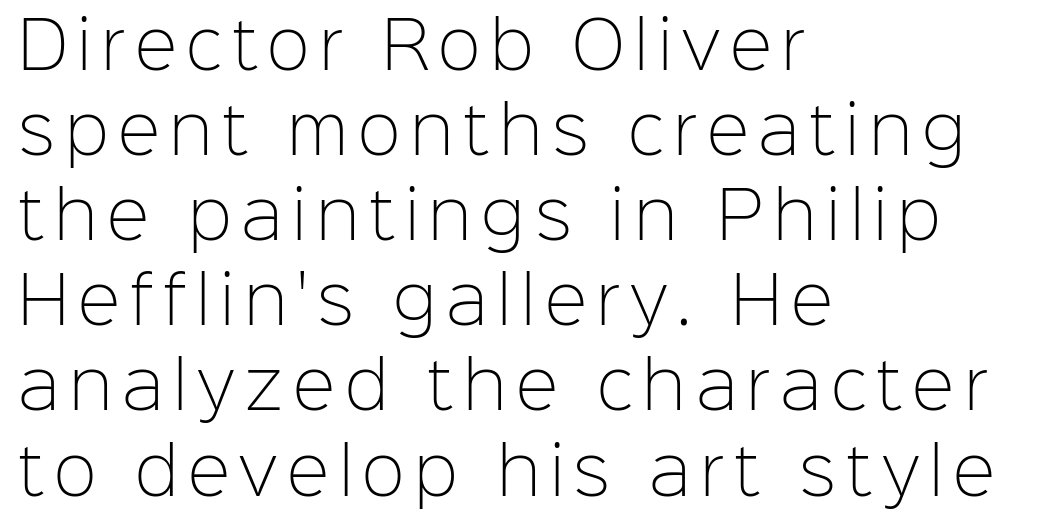
The image shows 64 px light sans-serif type, upright; set left-aligned, normal line spacing (1.33x), not underlined; low stroke contrast and a medium x-height.
